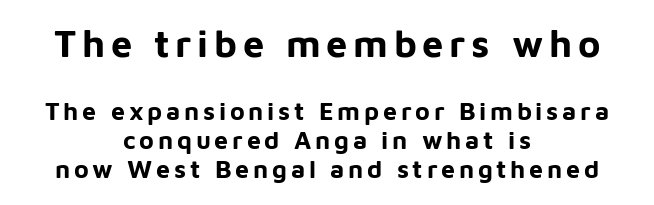
The letters stand upright; this is a roman face. Notice how thick the strokes are: this is what a full bold looks like. Horizontally, the lines are justified to the midpoint only. Size contrast runs from large at the top to small at the bottom. Are there feet on the stems? There aren't — it's a sans.
